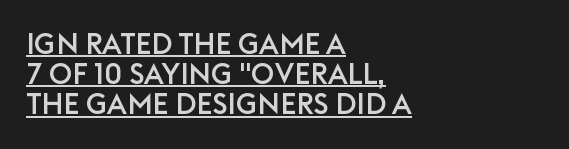
{"serif": "no", "italic": "no", "width": "normal", "stroke_contrast": "low", "x_height": "large", "monospaced": "no", "underline": "yes", "align": "left", "line_spacing": "tight", "line_spacing_ratio": 1.04, "letter_spacing": "normal", "letter_spacing_em": 0.0, "glyph_px": 29}
